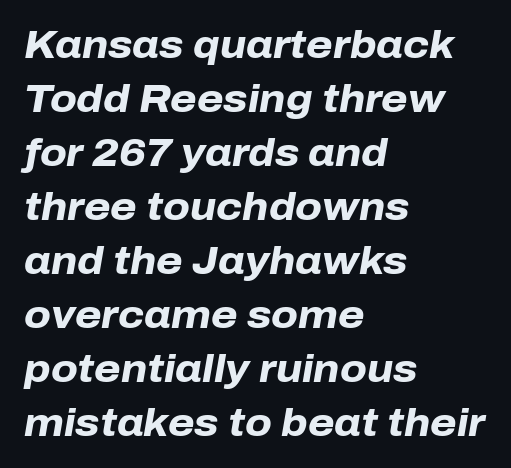
The face used here is proportionally spaced, like ordinary book or web type. Characters are canted at an angle relative to the baseline's perpendicular. The line texture is even and compact thanks to regular tracking. Look at the stroke-to-counter ratio: heavy, a bold. Reading down the column, the eye jumps a familiar distance to each next line.
